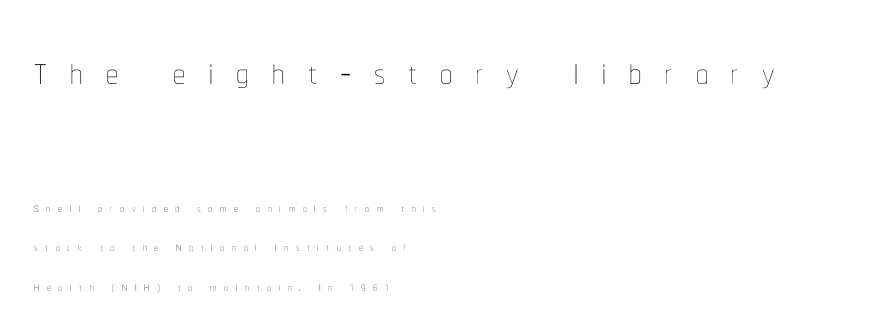
Q: Is the text bold? A: No.
Q: Is the text italic (slanted)? A: No, it is upright.
Q: Is the text underlined? A: No.
Q: How is the paragraph aligned? A: Left-aligned.
Q: Is the spacing between letters normal or unusually wide? A: Unusually wide.
Q: Is the spacing between lines tight, normal or loose? A: Loose.
Q: Which block of text is set in a larger size, the first (top) or the second (bottom)? A: The first (top) one.
Q: Width (condensed, normal, or wide)? A: Condensed.
Q: Stroke contrast? A: Low.
Q: x-height? A: Medium.
Q: Monospaced? A: No.
